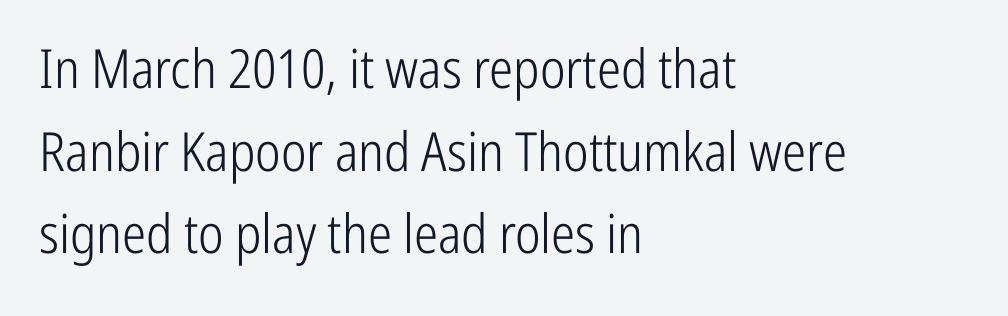
The image shows 54 px light, condensed sans-serif type, upright; set left-aligned, normal line spacing (1.53x), normal letter spacing, not underlined; low stroke contrast and a medium x-height.
